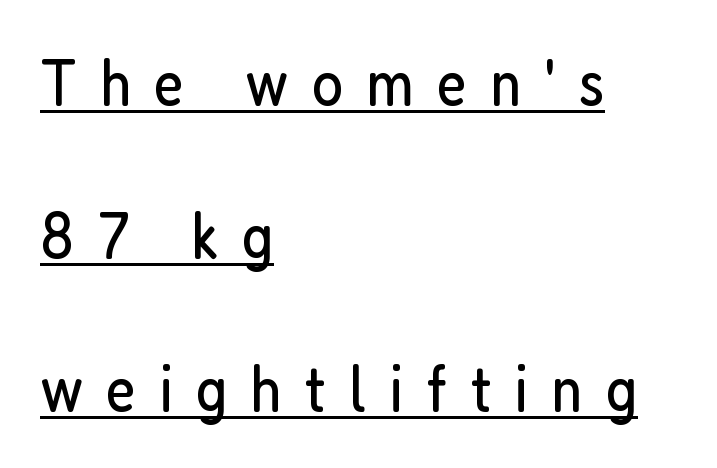
The image shows 66 px regular-weight, condensed sans-serif type, upright; set left-aligned, loose line spacing (2.32x), unusually wide letter spacing (+0.35 em), underlined; low stroke contrast and a medium x-height.
